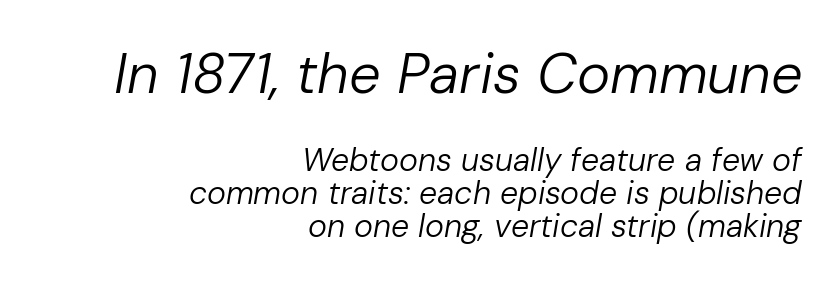
Q: Is the text bold? A: No.
Q: Is the text italic (slanted)? A: Yes, it leans right by about 10 degrees.
Q: Is the text underlined? A: No.
Q: How is the paragraph aligned? A: Right-aligned.
Q: Is the spacing between letters normal or unusually wide? A: Normal.
Q: Is the spacing between lines tight, normal or loose? A: Tight.
Q: Which block of text is set in a larger size, the first (top) or the second (bottom)? A: The first (top) one.
Q: Width (condensed, normal, or wide)? A: Normal.
Q: Stroke contrast? A: Low.
Q: x-height? A: Medium.
Q: Monospaced? A: No.
